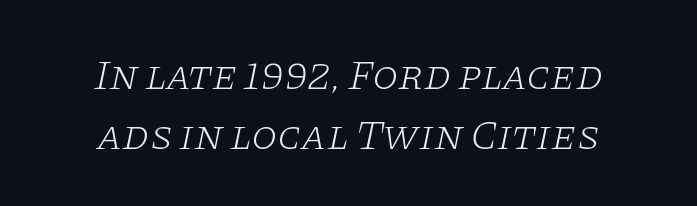
The image shows 42 px light, wide serif type, italic (leaning right); set centered, normal line spacing (1.44x), normal letter spacing, not underlined; low stroke contrast and a large x-height.
